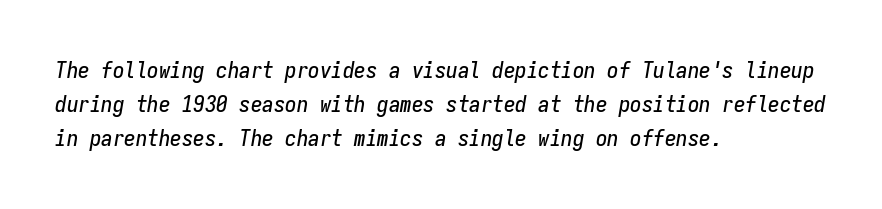
Q: Is the text italic (slanted)? A: Yes, it leans right by about 9 degrees.
Q: Is the text underlined? A: No.
Q: How is the paragraph aligned? A: Left-aligned.
Q: Is the spacing between letters normal or unusually wide? A: Normal.
Q: Is the spacing between lines tight, normal or loose? A: Normal.
